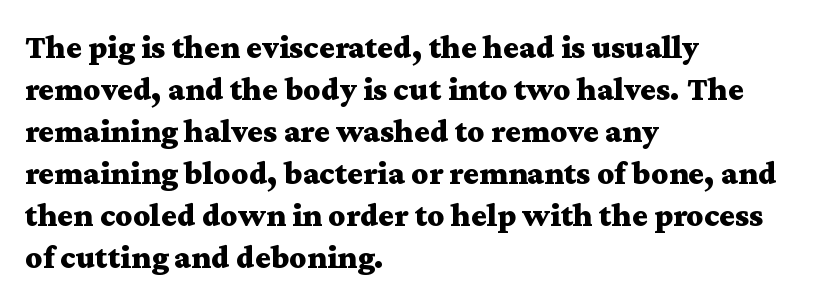
The image shows 33 px bold, wide serif type, upright; set left-aligned, normal line spacing (1.27x), normal letter spacing, not underlined; medium stroke contrast and a medium x-height.
